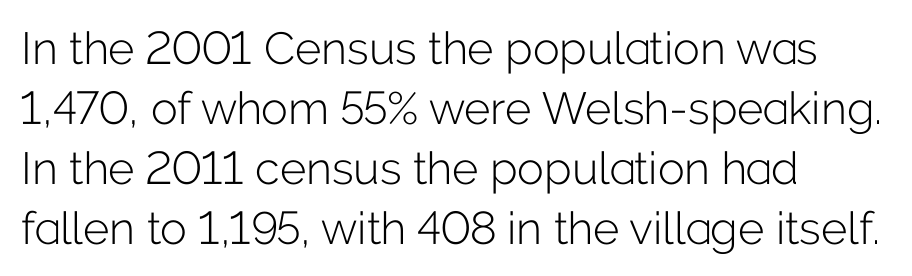
The image shows 45 px light sans-serif type, upright; set left-aligned, normal line spacing (1.33x), normal letter spacing, not underlined; low stroke contrast and a medium x-height.
